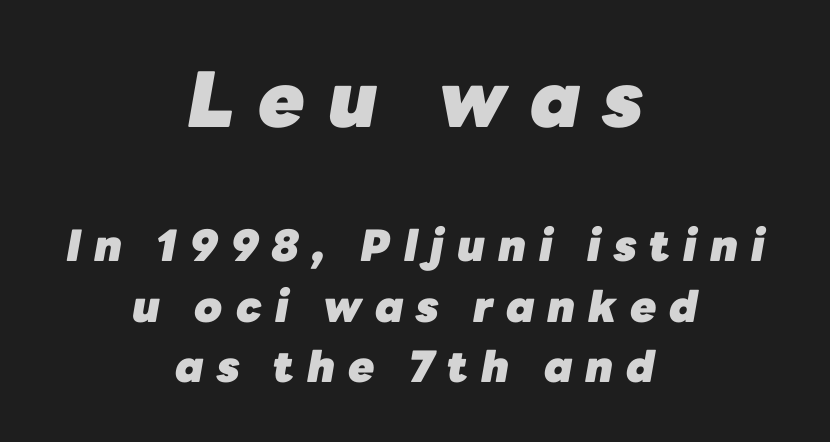
{"italic": "yes", "lean": "right", "slant_degrees": 10, "bold": "yes", "weight": "heavy", "width": "normal", "stroke_contrast": "low", "x_height": "medium", "monospaced": "no", "underline": "no", "align": "center", "line_spacing": "normal", "line_spacing_ratio": 1.41, "letter_spacing": "wide", "letter_spacing_em": 0.3, "larger_block": "first", "size_ratio": 1.77, "glyph_px": 76}
